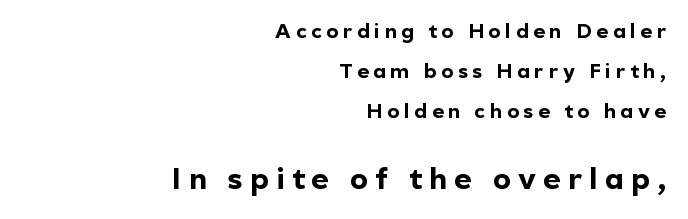
The letters advance in unequal steps, a hallmark of proportional type. Tracking value appears strongly positive — letters spread wide. Font category for this specimen: sans-serif. If you drew a line through each stem, it would be perfectly vertical.
